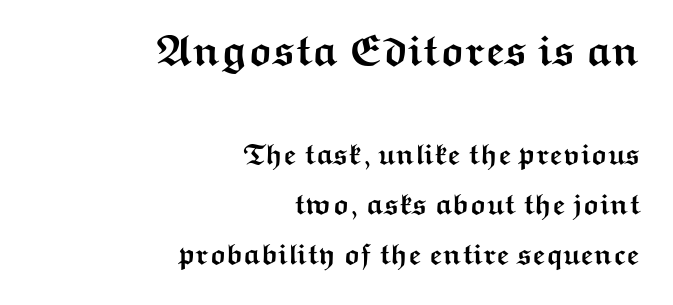
The image shows 43 px semibold, wide sans-serif type, upright; set right-aligned, line spacing 1.73x, normal letter spacing, not underlined; the first (top) block is 1.48x larger; medium stroke contrast and a medium x-height.
